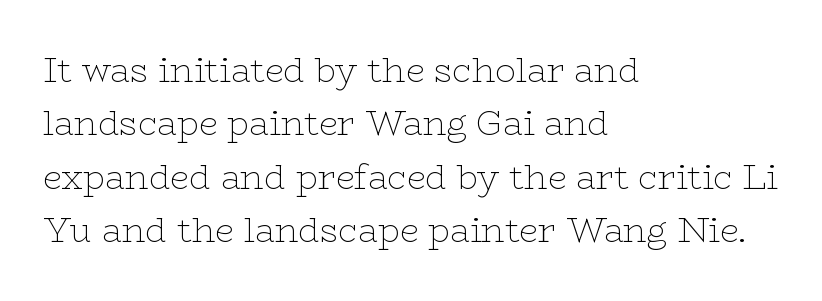
Proportional: the letters do not fall into vertical columns. Plain, unruled lines of type. This sample uses plain, unmodified letter spacing. Visually the block forms a straight wall on the left and a jagged coastline on the right.
